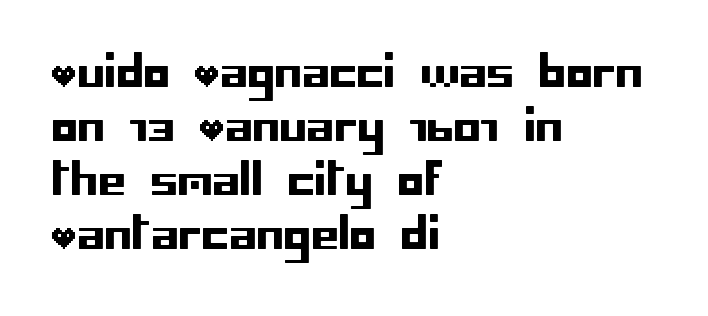
Tracking here is standard; glyphs follow each other at the usual distance. The passage shown is typeset with a sans-serif family. The typesetter chose a ragged-right arrangement here. Glance below the letters and you will spot only blank space. The lettering holds an erect, upright posture throughout.
